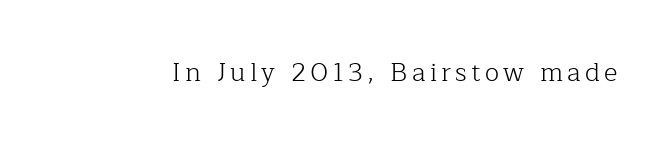
The image shows 26 px text type, upright; set not underlined.
